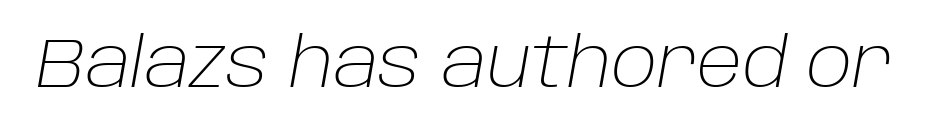
Q: Is the text bold? A: No.
Q: Is the text italic (slanted)? A: Yes, it leans right by about 10 degrees.
Q: Is the text underlined? A: No.
Q: Is the spacing between letters normal or unusually wide? A: Normal.
Q: Width (condensed, normal, or wide)? A: Normal.
Q: Stroke contrast? A: Low.
Q: x-height? A: Large.
Q: Monospaced? A: No.
